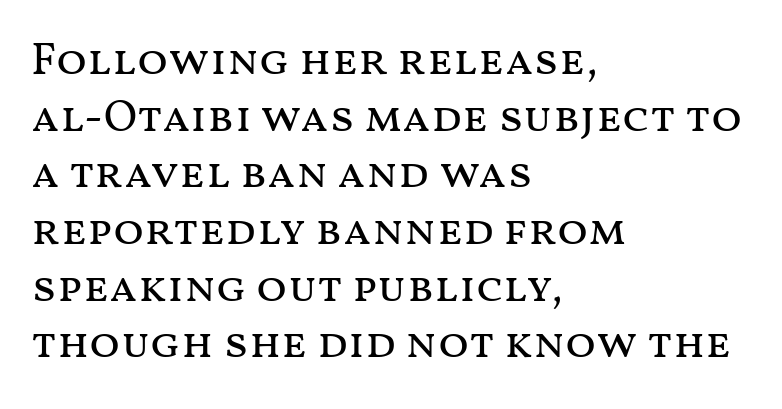
The image shows 45 px regular-weight, wide type, upright; set left-aligned, normal line spacing (1.26x), normal letter spacing, not underlined; medium stroke contrast and a medium x-height.
